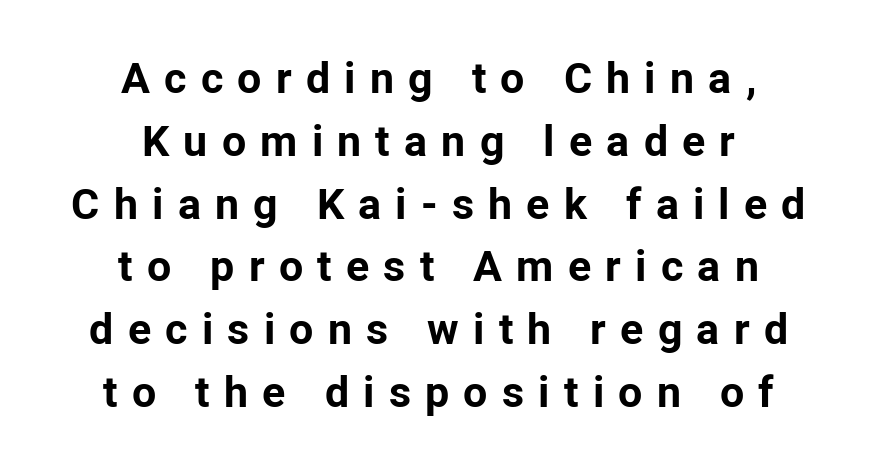
The image shows 43 px bold sans-serif type, upright; set centered, normal line spacing (1.46x), unusually wide letter spacing (+0.33 em), not underlined; low stroke contrast and a medium x-height.
